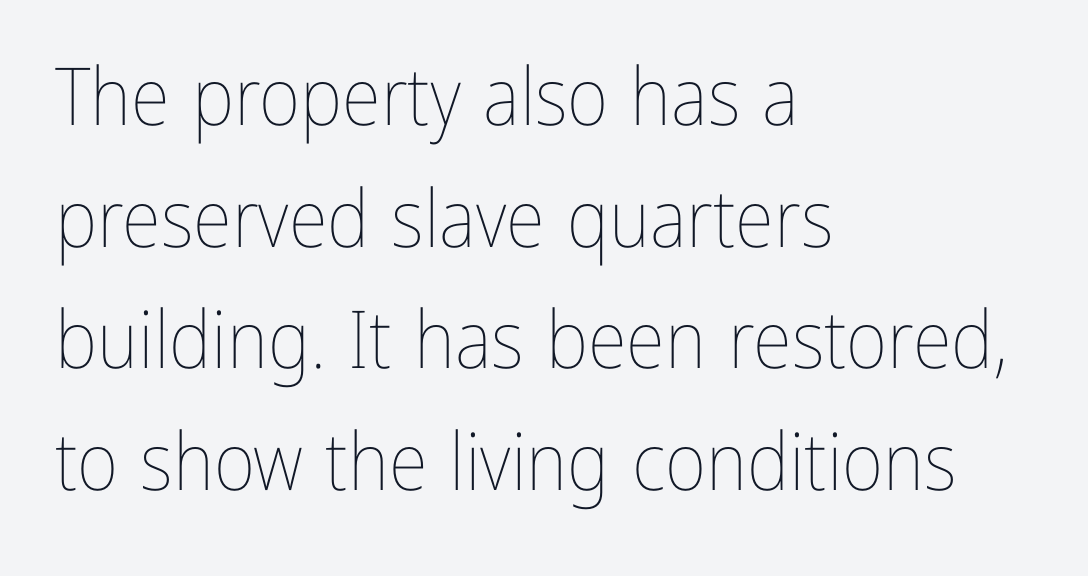
Is this a heavy cut? Hardly; it is regular or lighter. Looks like regular typesetting: each glyph gets only the width it needs. Caption: standard tracking, unaltered. Ordinary non-slanted type is in use. Which margin do the lines hug? The left one — the right edge is uneven.
